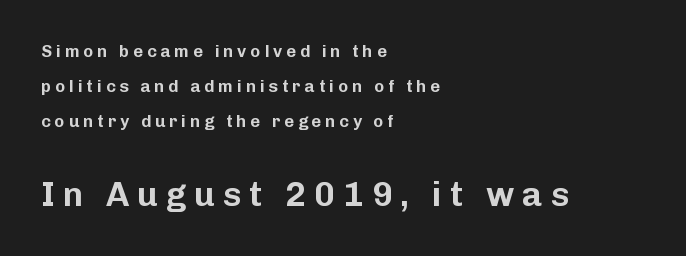
Q: Is the text italic (slanted)? A: No, it is upright.
Q: Is the typeface a serif or a sans-serif typeface? A: Sans-serif.
Q: Is the text underlined? A: No.
Q: How is the paragraph aligned? A: Left-aligned.
Q: Is the spacing between letters normal or unusually wide? A: Unusually wide.
Q: Is the spacing between lines tight, normal or loose? A: Loose.
Q: Which block of text is set in a larger size, the first (top) or the second (bottom)? A: The second (bottom) one.
Q: Width (condensed, normal, or wide)? A: Normal.
Q: Stroke contrast? A: Low.
Q: x-height? A: Medium.
Q: Monospaced? A: No.
